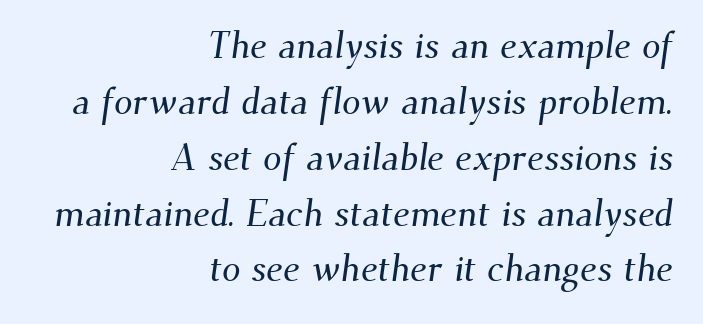
Vertical spacing — default. Which margin do the lines hug? The right one — the left edge is uneven. Quick note: underline off. The characters display serif detailing at their extremities.
